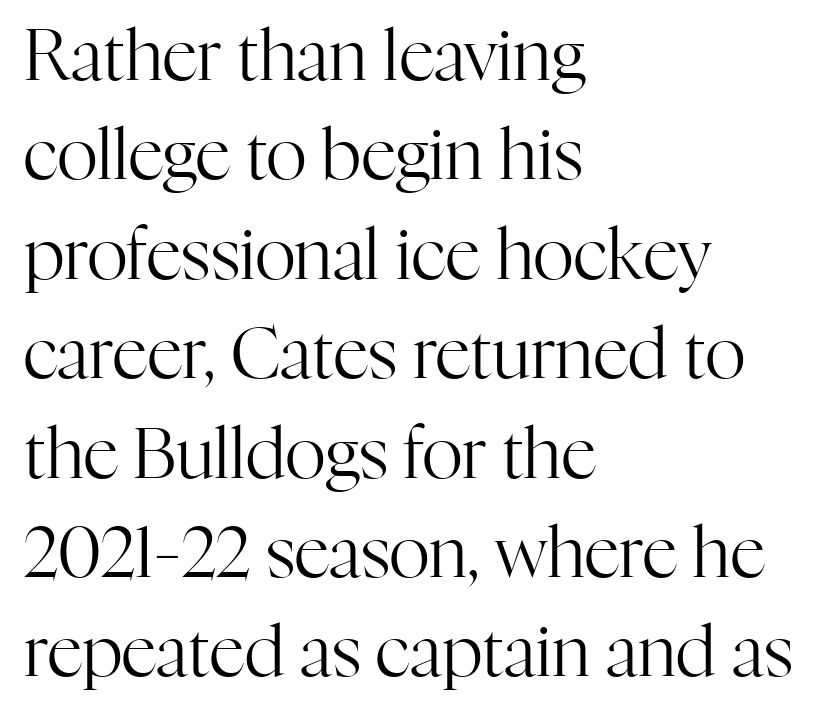
{"serif": "yes", "italic": "no", "bold": "no", "weight": "regular", "width": "normal", "stroke_contrast": "high", "x_height": "medium", "monospaced": "no", "underline": "no", "align": "left", "line_spacing": "normal", "line_spacing_ratio": 1.42, "letter_spacing": "normal", "letter_spacing_em": 0.0, "glyph_px": 70}
